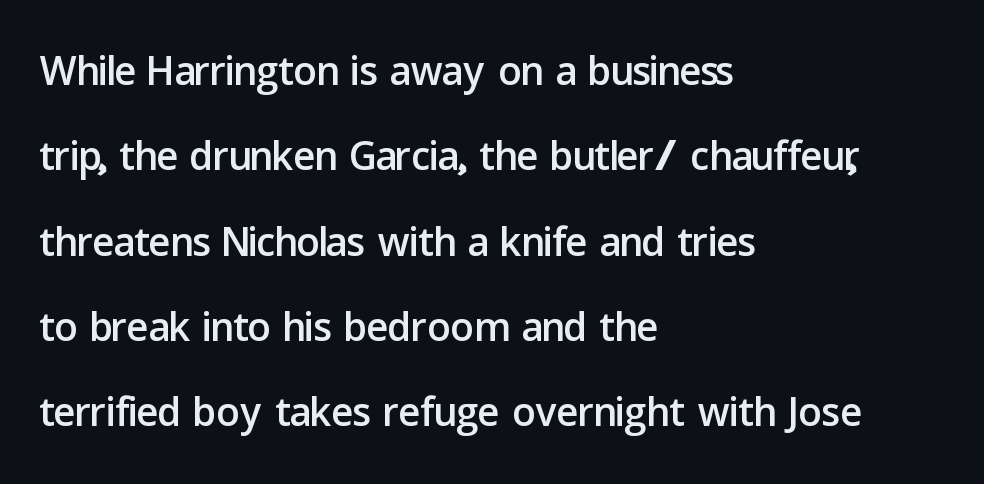
The image shows 58 px sans-serif type, upright; set left-aligned, normal line spacing (1.47x), normal letter spacing, not underlined; low stroke contrast and a medium x-height.
